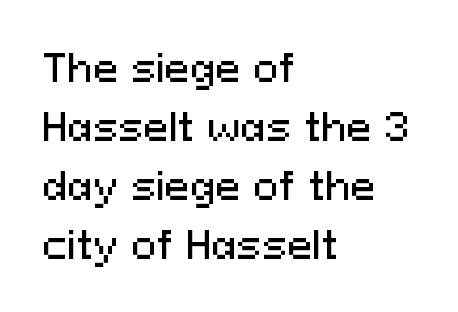
Q: Is the text italic (slanted)? A: No, it is upright.
Q: Is the typeface a serif or a sans-serif typeface? A: Sans-serif.
Q: Is the text underlined? A: No.
Q: How is the paragraph aligned? A: Left-aligned.
Q: Is the spacing between letters normal or unusually wide? A: Normal.
Q: Is the spacing between lines tight, normal or loose? A: Normal.
Q: Width (condensed, normal, or wide)? A: Normal.
Q: Stroke contrast? A: Medium.
Q: x-height? A: Medium.
Q: Monospaced? A: No.
